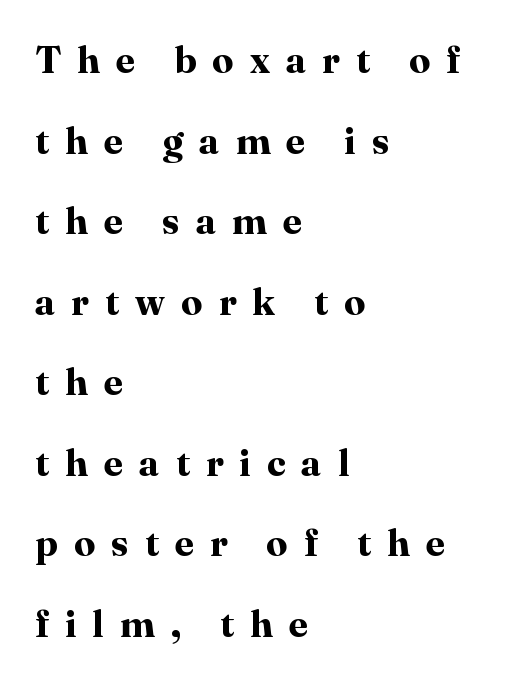
Q: Is the text bold? A: Yes.
Q: Is the text italic (slanted)? A: No, it is upright.
Q: Is the typeface a serif or a sans-serif typeface? A: Serif.
Q: Is the text underlined? A: No.
Q: How is the paragraph aligned? A: Left-aligned.
Q: Is the spacing between letters normal or unusually wide? A: Unusually wide.
Q: Is the spacing between lines tight, normal or loose? A: Loose.
Q: Width (condensed, normal, or wide)? A: Normal.
Q: Stroke contrast? A: High.
Q: x-height? A: Medium.
Q: Monospaced? A: No.
